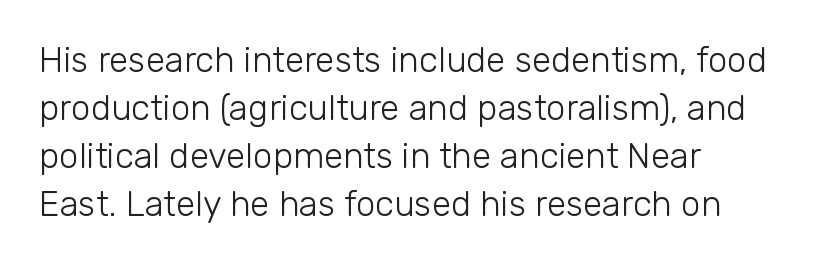
Q: Is the text bold? A: No.
Q: Is the text italic (slanted)? A: No, it is upright.
Q: Is the typeface a serif or a sans-serif typeface? A: Sans-serif.
Q: Is the text underlined? A: No.
Q: How is the paragraph aligned? A: Left-aligned.
Q: Is the spacing between letters normal or unusually wide? A: Normal.
Q: Is the spacing between lines tight, normal or loose? A: Normal.
Q: Width (condensed, normal, or wide)? A: Normal.
Q: Stroke contrast? A: Low.
Q: x-height? A: Medium.
Q: Monospaced? A: No.
